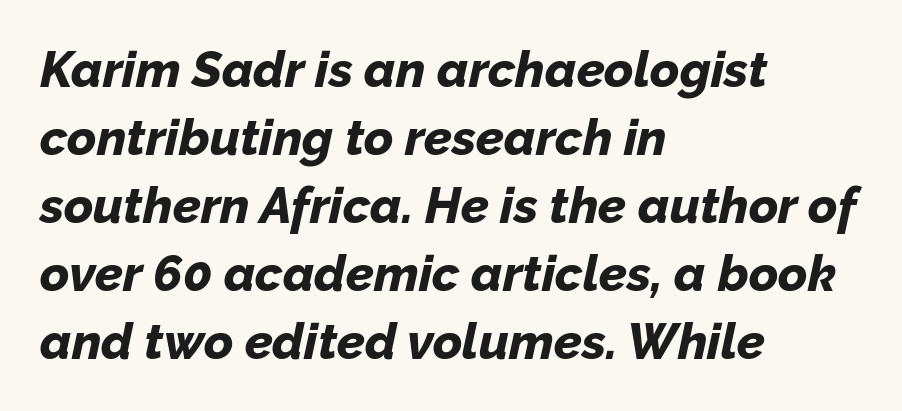
The image shows 50 px bold type, italic (leaning right); set left-aligned, normal line spacing (1.36x), normal letter spacing, not underlined; low stroke contrast and a medium x-height.
